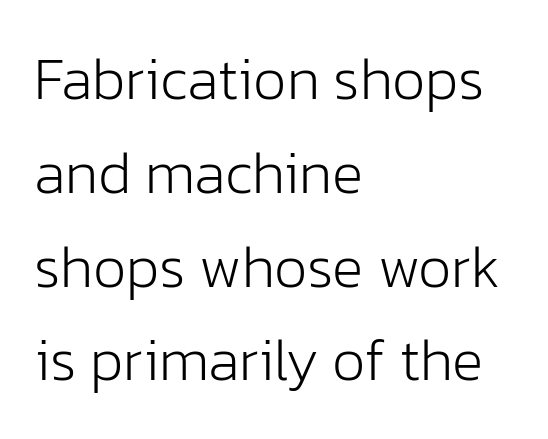
Q: Is the text bold? A: No.
Q: Is the text italic (slanted)? A: No, it is upright.
Q: Is the typeface a serif or a sans-serif typeface? A: Sans-serif.
Q: Is the text underlined? A: No.
Q: How is the paragraph aligned? A: Left-aligned.
Q: Is the spacing between letters normal or unusually wide? A: Normal.
Q: Is the spacing between lines tight, normal or loose? A: Normal.
Q: Width (condensed, normal, or wide)? A: Normal.
Q: Stroke contrast? A: Low.
Q: x-height? A: Medium.
Q: Monospaced? A: No.
